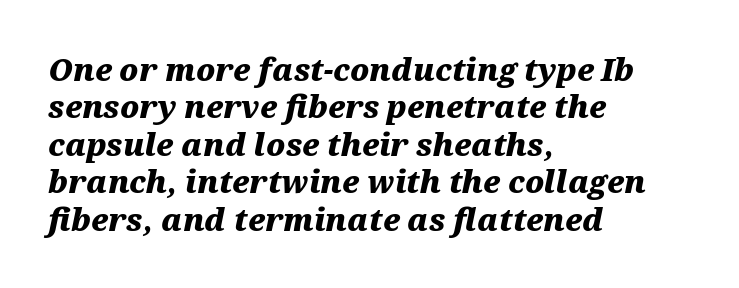
Chunky letters — that's bold for sure. The passage shown has conventional tracking throughout. The passage shown is not underscored anywhere. These lines were composed using italics.
